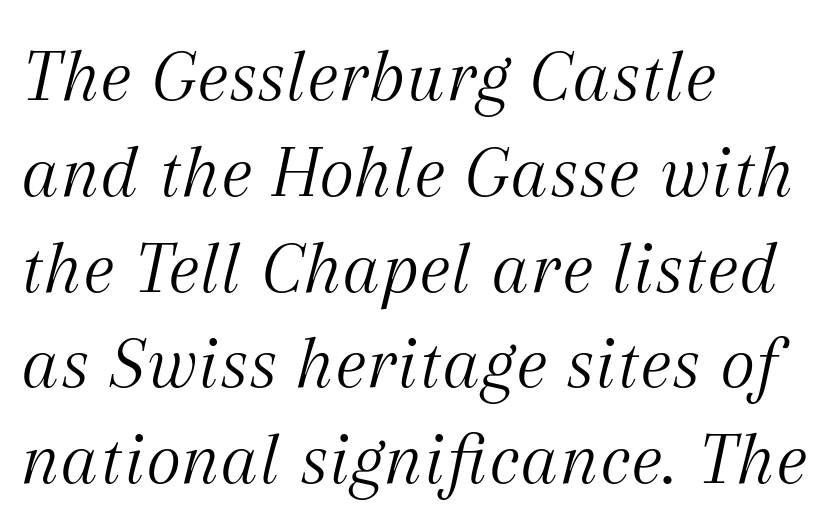
{"serif": "yes", "italic": "yes", "lean": "right", "slant_degrees": 12, "bold": "no", "weight": "light", "width": "normal", "stroke_contrast": "medium", "x_height": "medium", "monospaced": "no", "underline": "no", "align": "left", "line_spacing": "normal", "line_spacing_ratio": 1.26, "letter_spacing": "normal", "letter_spacing_em": 0.0, "glyph_px": 76}
